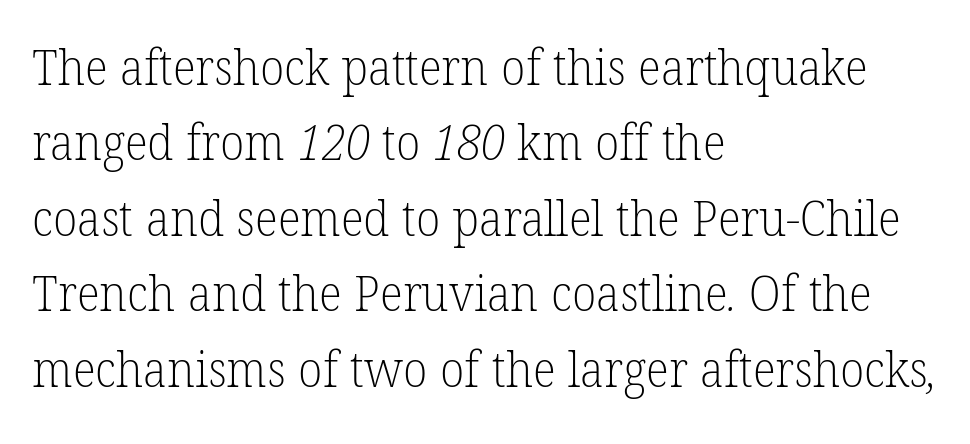
The image shows 49 px light serif type; set left-aligned, normal line spacing (1.54x), normal letter spacing, not underlined; low stroke contrast and a medium x-height.
